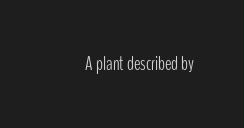
Q: Is the text bold? A: No.
Q: Is the text italic (slanted)? A: No, it is upright.
Q: Is the text underlined? A: No.
Q: Is the spacing between letters normal or unusually wide? A: Normal.
